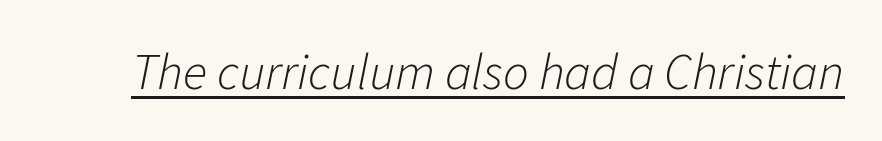
The image shows 51 px light type, italic (leaning right); set normal letter spacing, underlined; low stroke contrast and a medium x-height.
